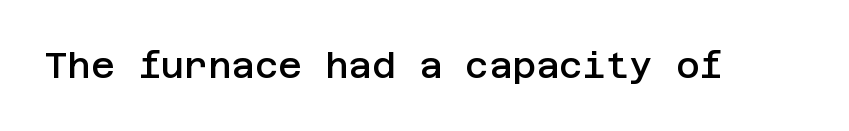
The image shows 36 px semibold sans-serif type, upright; set normal letter spacing, not underlined; low stroke contrast and a large x-height.
